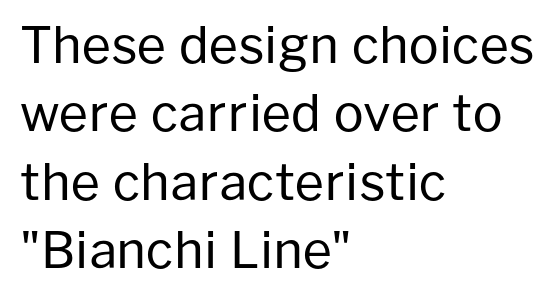
{"serif": "no", "italic": "no", "bold": "no", "weight": "regular", "width": "normal", "stroke_contrast": "low", "x_height": "medium", "monospaced": "no", "underline": "no", "align": "left", "line_spacing": "normal", "line_spacing_ratio": 1.37, "letter_spacing": "normal", "letter_spacing_em": 0.0, "glyph_px": 50}
